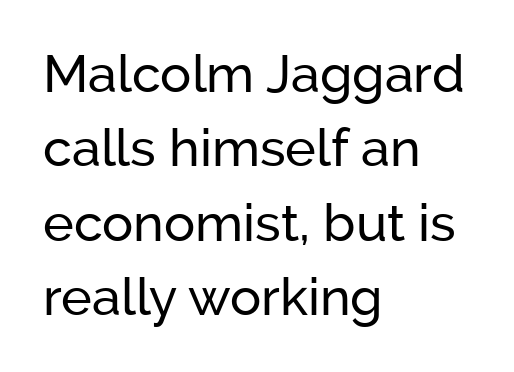
{"serif": "no", "italic": "no", "width": "normal", "stroke_contrast": "low", "x_height": "medium", "monospaced": "no", "underline": "no", "align": "left", "line_spacing": "normal", "line_spacing_ratio": 1.43, "letter_spacing": "normal", "letter_spacing_em": 0.0, "glyph_px": 52}
